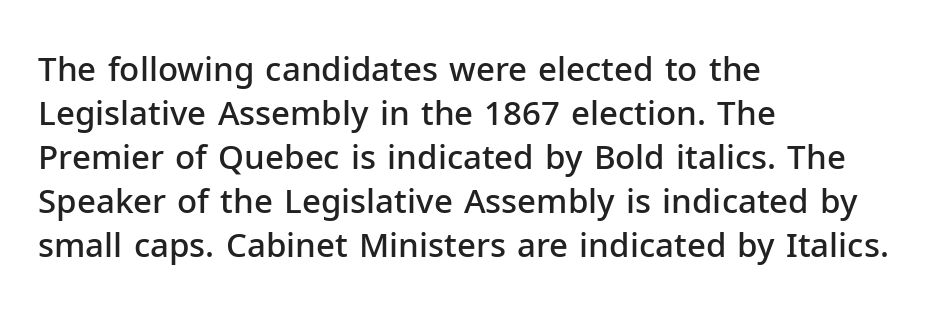
{"serif": "no", "italic": "no", "bold": "semi", "weight": "semibold", "width": "normal", "stroke_contrast": "low", "x_height": "medium", "monospaced": "no", "underline": "no", "align": "left", "line_spacing": "normal", "line_spacing_ratio": 1.33, "letter_spacing": "normal", "letter_spacing_em": 0.0, "glyph_px": 33}
